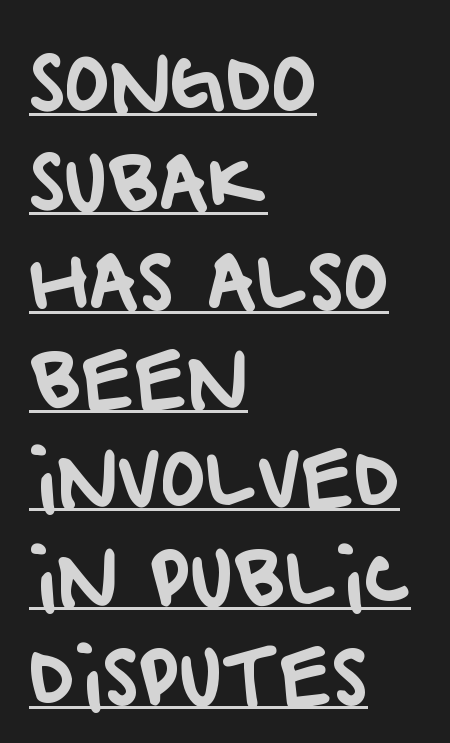
Q: Is the typeface a serif or a sans-serif typeface? A: Sans-serif.
Q: Is the text underlined? A: Yes.
Q: How is the paragraph aligned? A: Left-aligned.
Q: Is the spacing between letters normal or unusually wide? A: Normal.
Q: Is the spacing between lines tight, normal or loose? A: Normal.
Q: Width (condensed, normal, or wide)? A: Normal.
Q: Stroke contrast? A: Low.
Q: x-height? A: Large.
Q: Monospaced? A: No.
